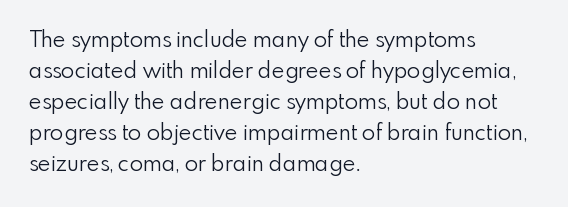
The words here are not underlined. Default kerning and tracking; the words read as compact shapes. The paragraph shown leans on its left margin. Posture: straight, roman, zero tilt. Vertical stems look standard width or narrower in stroke. Vertical spacing — default.
